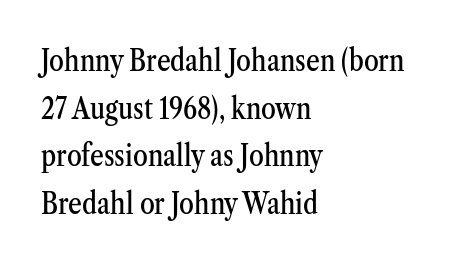
Letters rest on an invisible, unmarked baseline. These lines keep a tight, regular rhythm from letter to letter. Style check: upright. These lines are set flush left with a ragged right edge.
